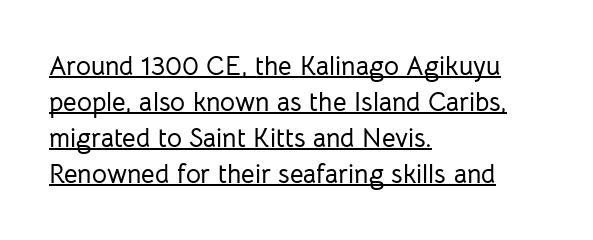
The image shows 26 px text type, upright; set left-aligned, normal line spacing (1.38x), normal letter spacing, underlined.
